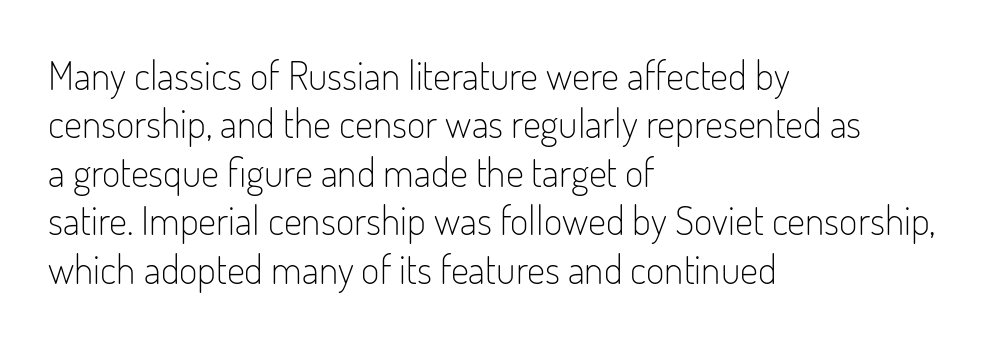
Q: Is the text bold? A: No.
Q: Is the text italic (slanted)? A: No, it is upright.
Q: Is the typeface a serif or a sans-serif typeface? A: Sans-serif.
Q: Is the text underlined? A: No.
Q: How is the paragraph aligned? A: Left-aligned.
Q: Is the spacing between letters normal or unusually wide? A: Normal.
Q: Width (condensed, normal, or wide)? A: Condensed.
Q: Stroke contrast? A: Low.
Q: x-height? A: Small.
Q: Monospaced? A: No.
